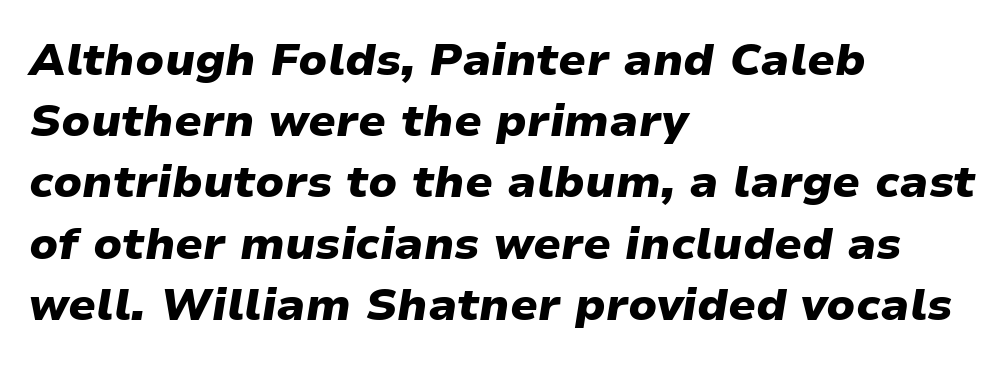
Q: Is the text bold? A: Yes.
Q: Is the text italic (slanted)? A: Yes, it leans right by about 9 degrees.
Q: Is the text underlined? A: No.
Q: How is the paragraph aligned? A: Left-aligned.
Q: Is the spacing between letters normal or unusually wide? A: Normal.
Q: Is the spacing between lines tight, normal or loose? A: Normal.
Q: Width (condensed, normal, or wide)? A: Normal.
Q: Stroke contrast? A: Low.
Q: x-height? A: Medium.
Q: Monospaced? A: No.
